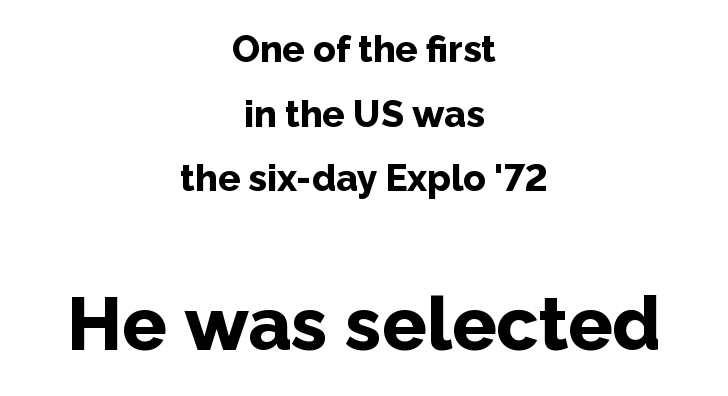
The image shows 74 px bold sans-serif type, upright; set centered, line spacing 1.75x, normal letter spacing, not underlined; the second (bottom) block is 2.0x larger; low stroke contrast and a medium x-height.
